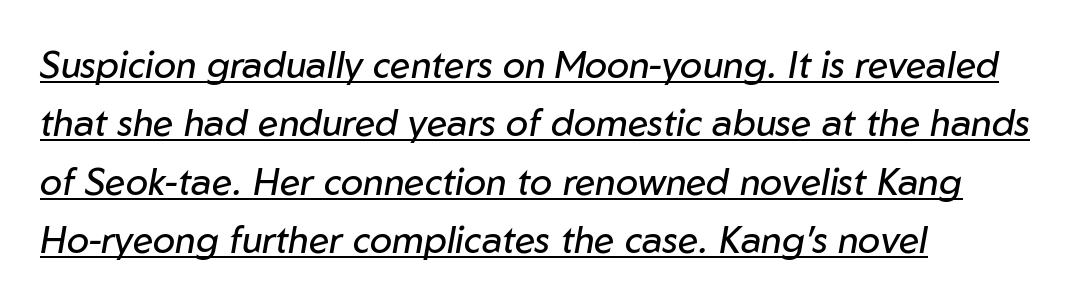
Q: Is the text bold? A: No.
Q: Is the text italic (slanted)? A: Yes, it leans right by about 10 degrees.
Q: Is the text underlined? A: Yes.
Q: How is the paragraph aligned? A: Left-aligned.
Q: Is the spacing between letters normal or unusually wide? A: Normal.
Q: Is the spacing between lines tight, normal or loose? A: Normal.
Q: Width (condensed, normal, or wide)? A: Normal.
Q: Stroke contrast? A: Low.
Q: x-height? A: Medium.
Q: Monospaced? A: No.
